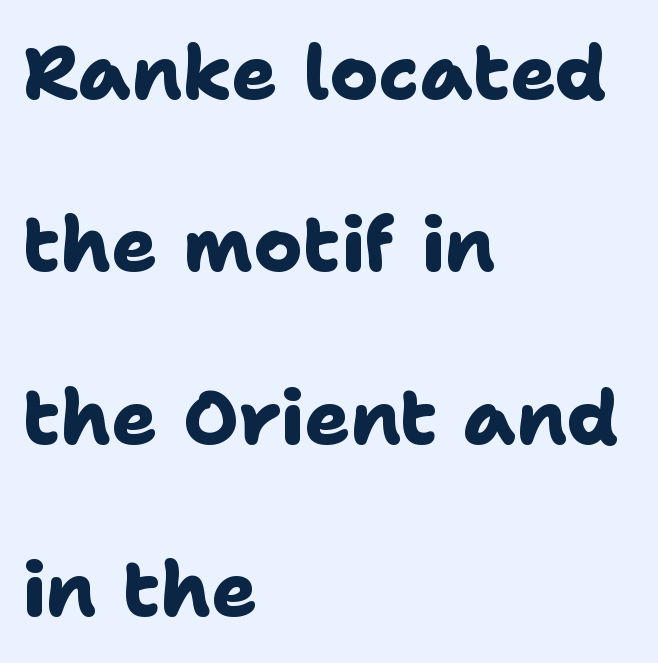
Stroke terminals: plain, sans-serif. Each glyph is drawn with heavy, bold strokes. The vertical gap from one line to the next is large. Honestly, the letter spacing is just normal — you wouldn't notice it. The zone under the glyphs is completely vacant. Short and long lines alike share a common starting point at left.
